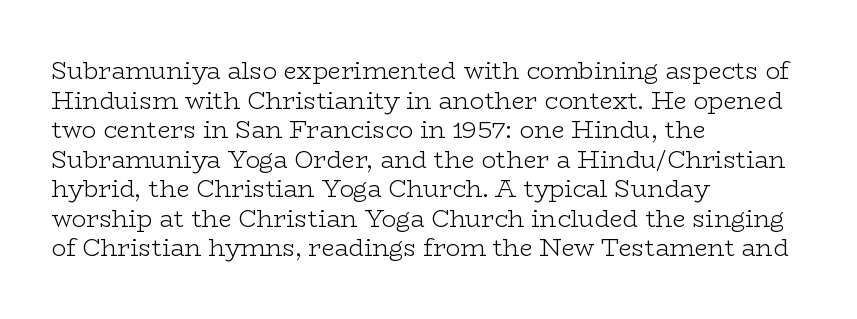
{"italic": "no", "bold": "no", "underline": "no", "align": "left", "line_spacing_ratio": 1.23, "letter_spacing": "normal", "letter_spacing_em": 0.0, "glyph_px": 24}
